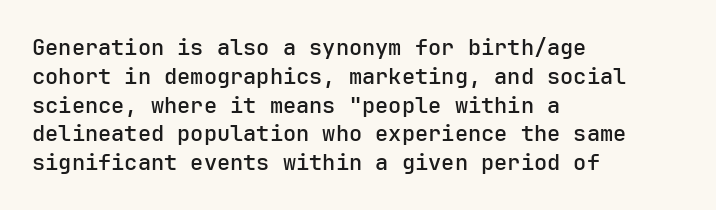
Q: Is the text bold? A: Semi-bold.
Q: Is the text italic (slanted)? A: No, it is upright.
Q: Is the text underlined? A: No.
Q: How is the paragraph aligned? A: Left-aligned.
Q: Is the spacing between letters normal or unusually wide? A: Normal.
Q: Is the spacing between lines tight, normal or loose? A: Normal.
